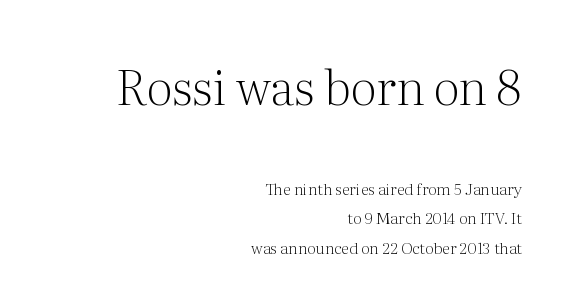
The image shows 48 px light serif type, upright; set right-aligned, line spacing 1.86x, normal letter spacing, not underlined; the first (top) block is 3.0x larger; medium stroke contrast and a medium x-height.
